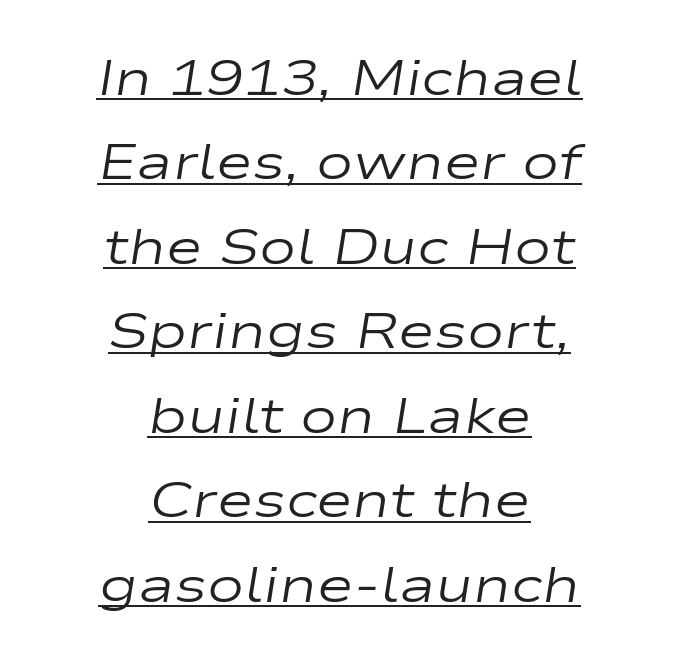
You could not count columns in this text — the font is proportionally spaced. The specimen includes a rule beneath the text block's lines. Characters are canted at an angle relative to the baseline's perpendicular. The weight would be labelled regular, book, light, or lighter still. The lines in this sample share a center point and differ in where they start and stop. This sample uses plain, unmodified letter spacing.
